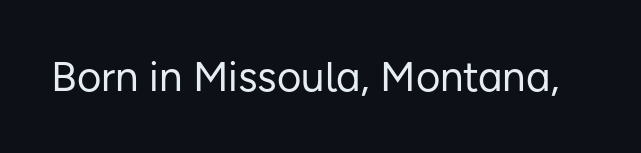
The image shows 42 px regular-weight sans-serif type, upright; set normal letter spacing, not underlined; low stroke contrast and a medium x-height.
